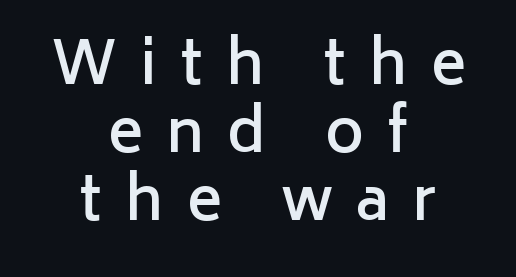
{"serif": "no", "italic": "no", "bold": "semi", "weight": "semibold", "width": "normal", "stroke_contrast": "low", "x_height": "medium", "monospaced": "no", "underline": "no", "align": "center", "line_spacing": "tight", "line_spacing_ratio": 1.15, "letter_spacing": "wide", "letter_spacing_em": 0.39, "glyph_px": 59}
